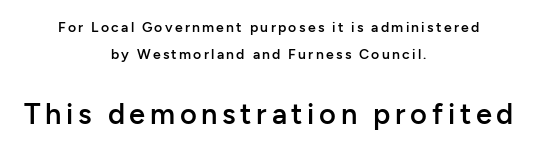
Q: Is the text bold? A: Semi-bold.
Q: Is the text italic (slanted)? A: No, it is upright.
Q: Is the typeface a serif or a sans-serif typeface? A: Sans-serif.
Q: Is the text underlined? A: No.
Q: How is the paragraph aligned? A: Centered.
Q: Is the spacing between lines tight, normal or loose? A: Loose.
Q: Which block of text is set in a larger size, the first (top) or the second (bottom)? A: The second (bottom) one.
Q: Width (condensed, normal, or wide)? A: Normal.
Q: Stroke contrast? A: Low.
Q: x-height? A: Medium.
Q: Monospaced? A: No.
